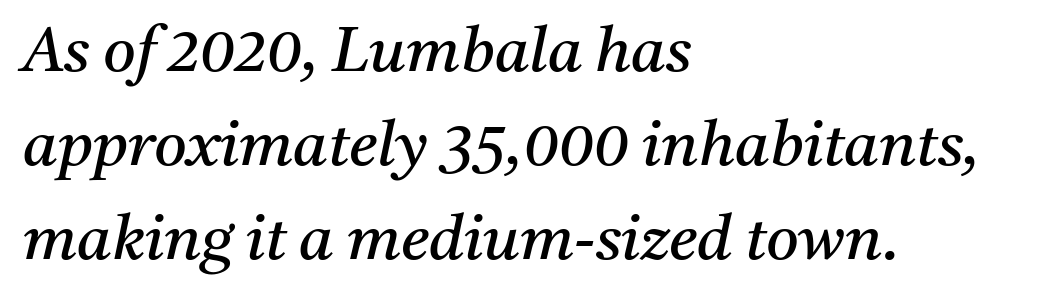
{"serif": "yes", "italic": "yes", "lean": "right", "slant_degrees": 11, "bold": "no", "weight": "regular", "width": "normal", "stroke_contrast": "medium", "x_height": "medium", "monospaced": "no", "underline": "no", "align": "left", "line_spacing": "normal", "line_spacing_ratio": 1.49, "letter_spacing": "normal", "letter_spacing_em": 0.0, "glyph_px": 63}
